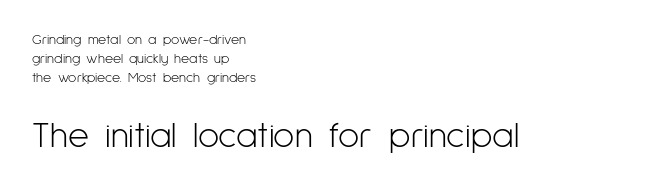
Q: Is the text bold? A: No.
Q: Is the text italic (slanted)? A: No, it is upright.
Q: Is the typeface a serif or a sans-serif typeface? A: Sans-serif.
Q: Is the text underlined? A: No.
Q: How is the paragraph aligned? A: Left-aligned.
Q: Is the spacing between letters normal or unusually wide? A: Normal.
Q: Is the spacing between lines tight, normal or loose? A: Normal.
Q: Which block of text is set in a larger size, the first (top) or the second (bottom)? A: The second (bottom) one.
Q: Width (condensed, normal, or wide)? A: Condensed.
Q: Stroke contrast? A: Low.
Q: x-height? A: Medium.
Q: Monospaced? A: No.
